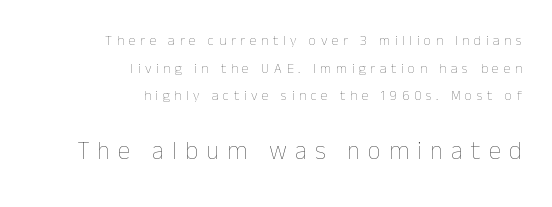
Q: Is the text bold? A: No.
Q: Is the text italic (slanted)? A: No, it is upright.
Q: Is the text underlined? A: No.
Q: How is the paragraph aligned? A: Right-aligned.
Q: Is the spacing between letters normal or unusually wide? A: Unusually wide.
Q: Is the spacing between lines tight, normal or loose? A: Loose.
Q: Which block of text is set in a larger size, the first (top) or the second (bottom)? A: The second (bottom) one.
